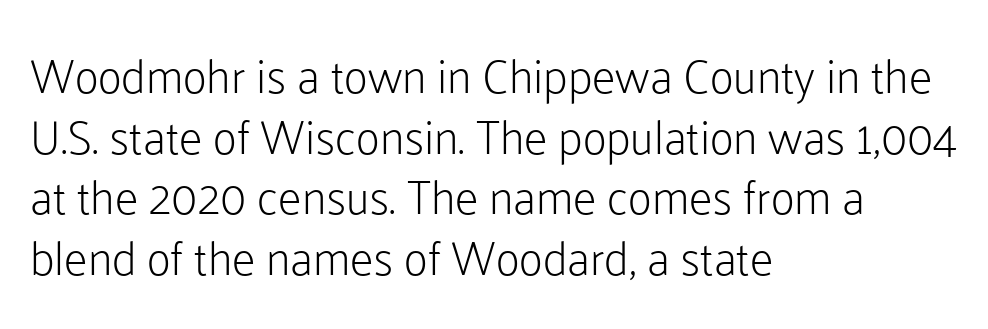
Q: Is the text bold? A: No.
Q: Is the text italic (slanted)? A: No, it is upright.
Q: Is the typeface a serif or a sans-serif typeface? A: Sans-serif.
Q: Is the text underlined? A: No.
Q: How is the paragraph aligned? A: Left-aligned.
Q: Is the spacing between letters normal or unusually wide? A: Normal.
Q: Is the spacing between lines tight, normal or loose? A: Normal.
Q: Width (condensed, normal, or wide)? A: Normal.
Q: Stroke contrast? A: Low.
Q: x-height? A: Medium.
Q: Monospaced? A: No.
